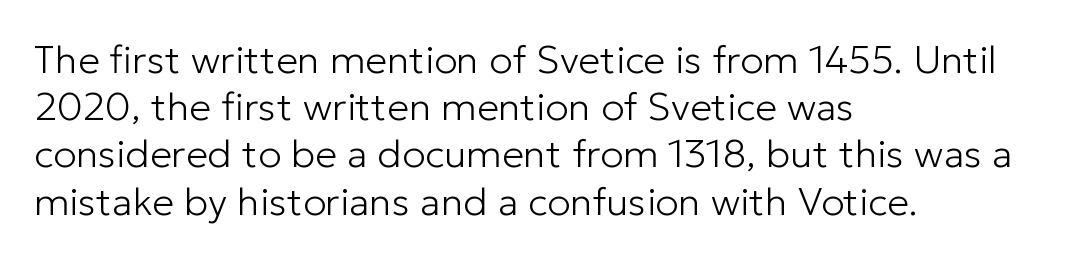
Q: Is the text bold? A: No.
Q: Is the text italic (slanted)? A: No, it is upright.
Q: Is the typeface a serif or a sans-serif typeface? A: Sans-serif.
Q: Is the text underlined? A: No.
Q: How is the paragraph aligned? A: Left-aligned.
Q: Is the spacing between letters normal or unusually wide? A: Normal.
Q: Width (condensed, normal, or wide)? A: Normal.
Q: Stroke contrast? A: Low.
Q: x-height? A: Medium.
Q: Monospaced? A: No.
